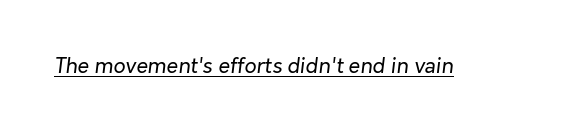
The image shows 21 px text type, italic (leaning right); set normal letter spacing, underlined.
